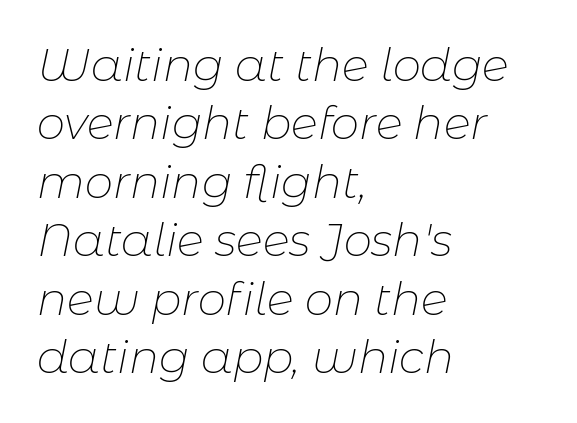
Q: Is the text bold? A: No.
Q: Is the text italic (slanted)? A: Yes, it leans right by about 11 degrees.
Q: Is the text underlined? A: No.
Q: How is the paragraph aligned? A: Left-aligned.
Q: Is the spacing between letters normal or unusually wide? A: Normal.
Q: Is the spacing between lines tight, normal or loose? A: Normal.
Q: Width (condensed, normal, or wide)? A: Normal.
Q: Stroke contrast? A: Low.
Q: x-height? A: Medium.
Q: Monospaced? A: No.
